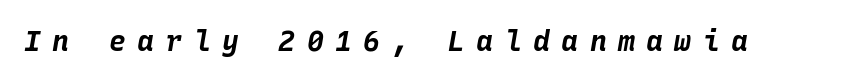
{"italic": "yes", "lean": "right", "slant_degrees": 10, "bold": "yes", "weight": "bold", "width": "normal", "stroke_contrast": "low", "x_height": "large", "monospaced": "yes", "underline": "no", "letter_spacing": "wide", "letter_spacing_em": 0.41, "glyph_px": 28}
